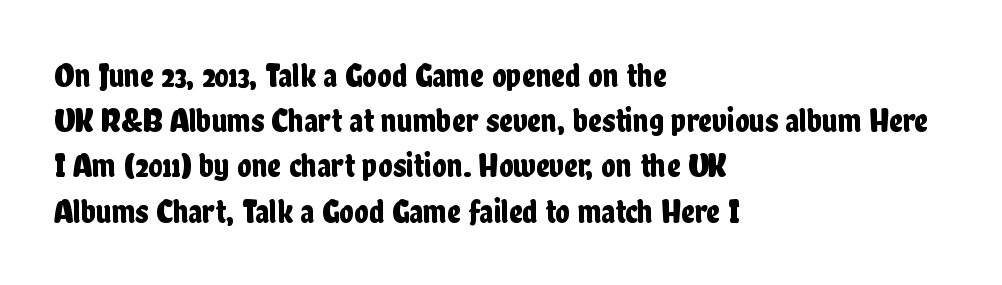
Rows of type keep a routine distance in the vertical direction. Style check: upright. I'd call this a sans setting — the letters go barefoot. How are the letters spaced? Ordinarily, with no added tracking.
